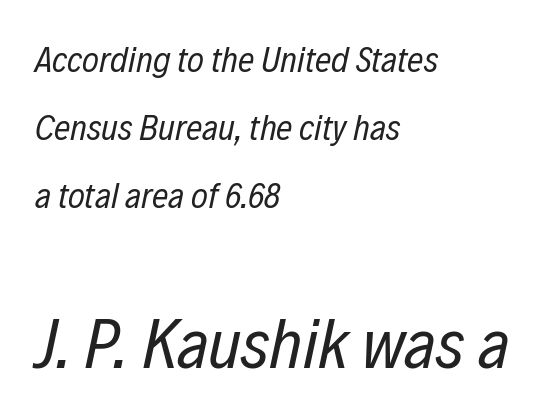
{"italic": "yes", "lean": "right", "slant_degrees": 12, "bold": "no", "weight": "regular", "width": "condensed", "stroke_contrast": "low", "x_height": "medium", "monospaced": "no", "underline": "no", "align": "left", "line_spacing_ratio": 1.89, "letter_spacing": "normal", "letter_spacing_em": 0.0, "larger_block": "second", "size_ratio": 1.97, "glyph_px": 71}
